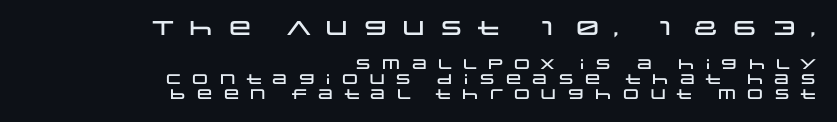
The image shows 20 px text type, upright; set right-aligned, tight line spacing (1.09x), unusually wide letter spacing (+0.42 em), not underlined; the first (top) block is 1.43x larger.
